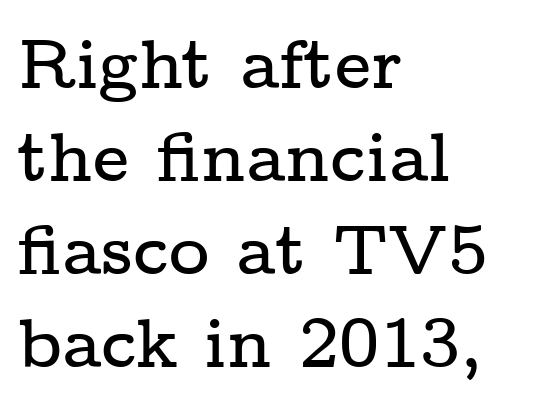
{"serif": "yes", "italic": "no", "width": "wide", "stroke_contrast": "low", "x_height": "medium", "monospaced": "no", "underline": "no", "align": "left", "line_spacing": "normal", "line_spacing_ratio": 1.33, "letter_spacing": "normal", "letter_spacing_em": 0.0, "glyph_px": 70}
